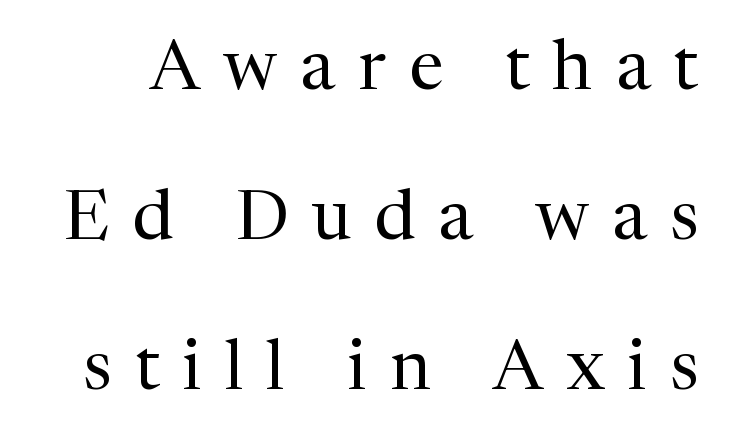
Q: Is the text bold? A: No.
Q: Is the text italic (slanted)? A: No, it is upright.
Q: Is the typeface a serif or a sans-serif typeface? A: Serif.
Q: Is the text underlined? A: No.
Q: Is the spacing between letters normal or unusually wide? A: Unusually wide.
Q: Is the spacing between lines tight, normal or loose? A: Loose.
Q: Width (condensed, normal, or wide)? A: Normal.
Q: Stroke contrast? A: Medium.
Q: x-height? A: Medium.
Q: Monospaced? A: No.
